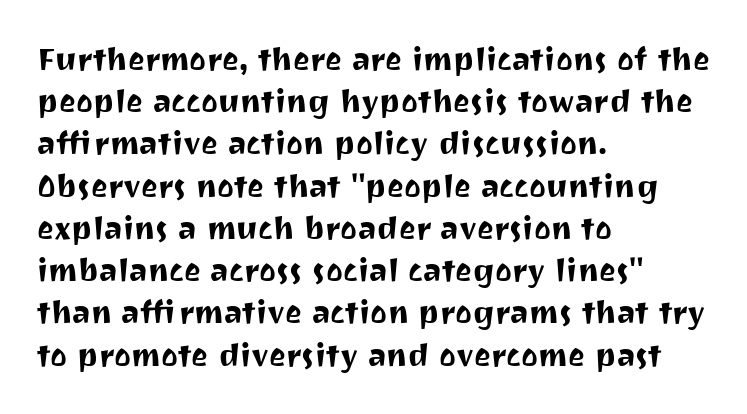
The image shows 32 px sans-serif type, upright; set left-aligned, normal line spacing (1.32x), normal letter spacing, not underlined; medium stroke contrast and a medium x-height.
